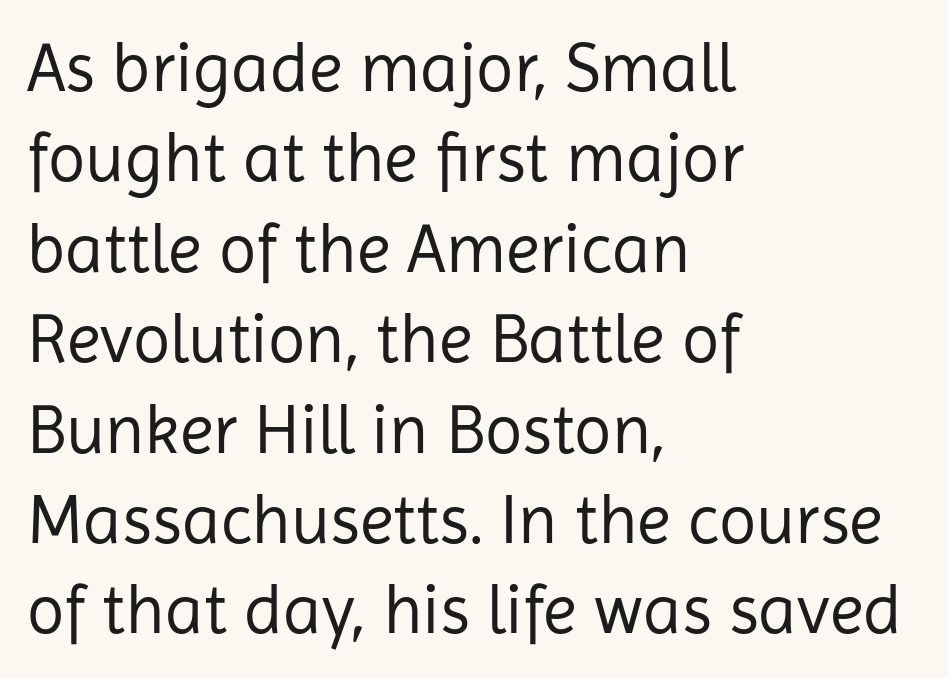
Q: Is the text bold? A: No.
Q: Is the text italic (slanted)? A: No, it is upright.
Q: Is the typeface a serif or a sans-serif typeface? A: Sans-serif.
Q: Is the text underlined? A: No.
Q: How is the paragraph aligned? A: Left-aligned.
Q: Is the spacing between letters normal or unusually wide? A: Normal.
Q: Is the spacing between lines tight, normal or loose? A: Normal.
Q: Width (condensed, normal, or wide)? A: Normal.
Q: Stroke contrast? A: Low.
Q: x-height? A: Medium.
Q: Monospaced? A: No.
